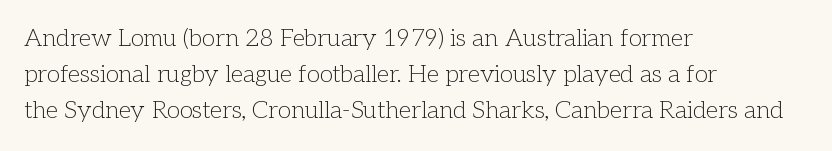
The image shows 24 px text type, upright; set left-aligned, normal line spacing (1.51x), normal letter spacing, not underlined.
